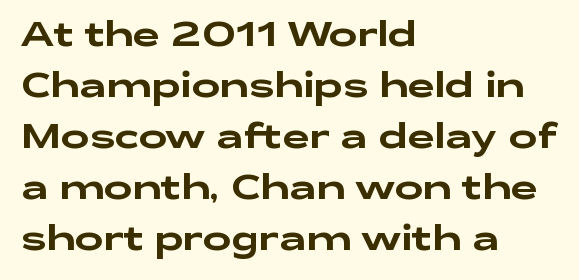
Q: Is the text italic (slanted)? A: No, it is upright.
Q: Is the typeface a serif or a sans-serif typeface? A: Sans-serif.
Q: Is the text underlined? A: No.
Q: How is the paragraph aligned? A: Left-aligned.
Q: Is the spacing between letters normal or unusually wide? A: Normal.
Q: Is the spacing between lines tight, normal or loose? A: Normal.
Q: Width (condensed, normal, or wide)? A: Wide.
Q: Stroke contrast? A: Low.
Q: x-height? A: Medium.
Q: Monospaced? A: No.
